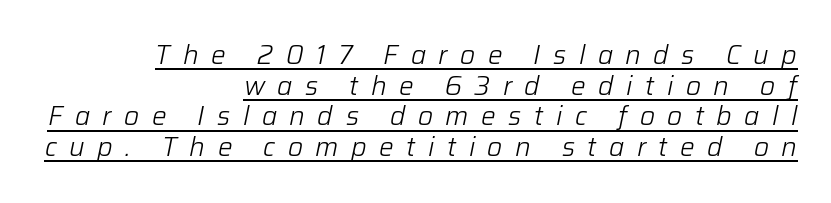
The image shows 26 px text type, italic (leaning right); set right-aligned, line spacing 1.18x, unusually wide letter spacing (+0.48 em), underlined.
